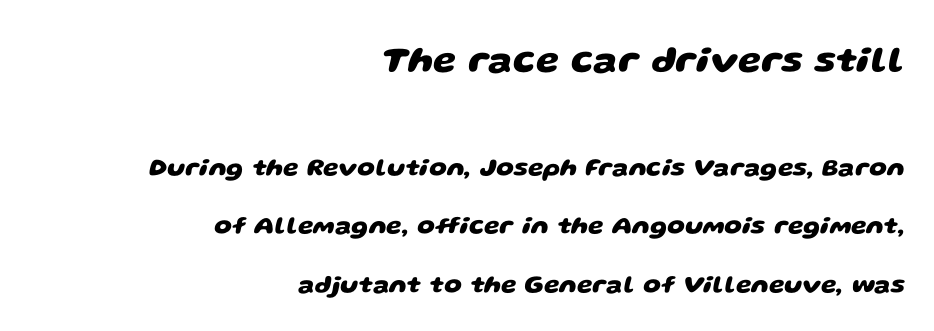
{"serif": "no", "bold": "yes", "weight": "heavy", "width": "wide", "stroke_contrast": "low", "x_height": "large", "monospaced": "no", "underline": "no", "align": "right", "line_spacing": "loose", "line_spacing_ratio": 2.35, "letter_spacing": "normal", "letter_spacing_em": 0.0, "larger_block": "first", "size_ratio": 1.48, "glyph_px": 37}
